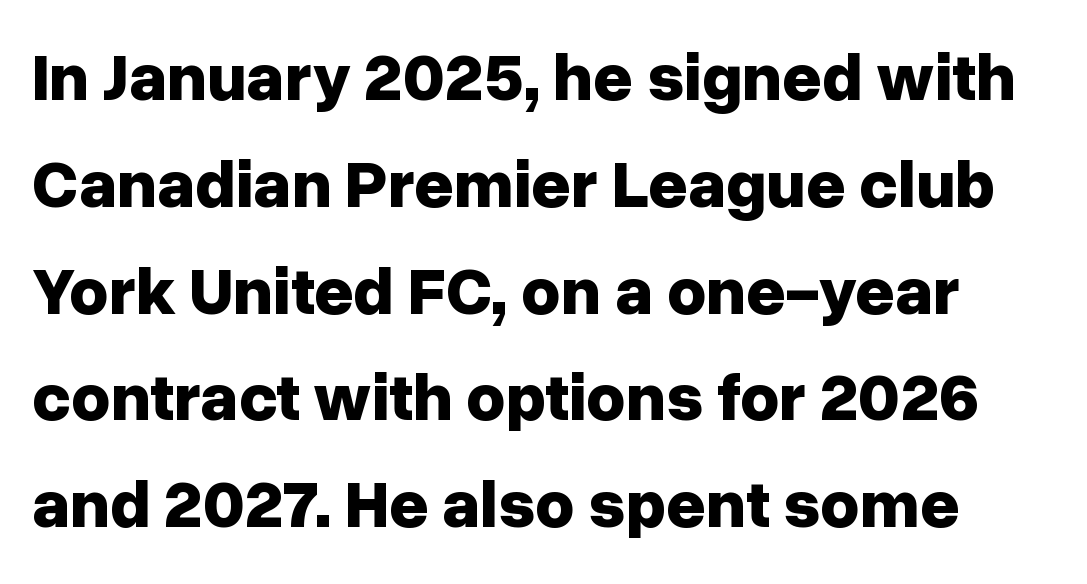
The letterforms sit shoulder to shoulder at normal distance. Is this a fixed-width face? No — the glyphs have proportional, varying widths. Typographic density is high because the face is bold. One glance says typical: line gaps are just what's usual. In terms of posture, this sample is upright.
